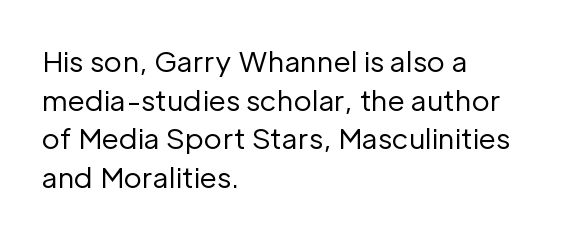
{"serif": "no", "italic": "no", "bold": "no", "weight": "regular", "width": "normal", "stroke_contrast": "low", "x_height": "medium", "monospaced": "no", "underline": "no", "align": "left", "line_spacing": "normal", "line_spacing_ratio": 1.38, "letter_spacing": "normal", "letter_spacing_em": 0.0, "glyph_px": 28}
